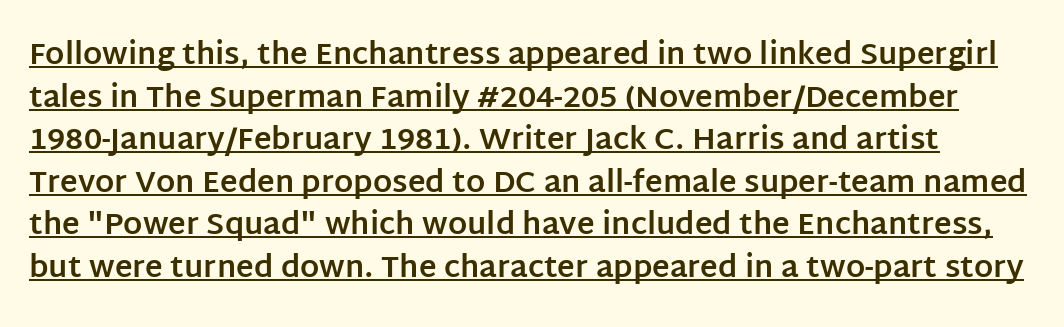
Character widths vary here, with narrow letters taking less room than wide ones. Somebody hit Ctrl+U on this one — the words are underlined. Honestly, the row spacing looks completely unremarkable. Strokes here are thick enough to call this a true bold.
